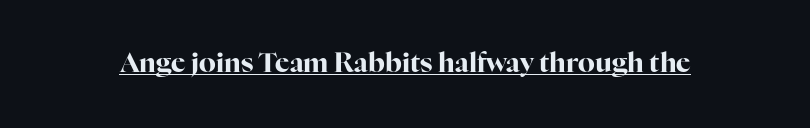
The image shows 27 px bold type, upright; set normal letter spacing, underlined.
